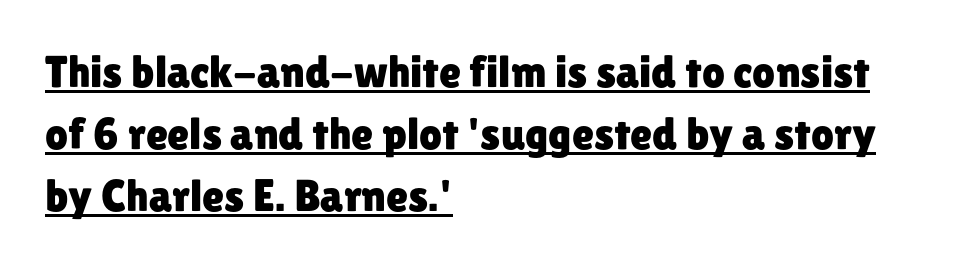
{"serif": "no", "italic": "no", "width": "normal", "stroke_contrast": "low", "x_height": "medium", "monospaced": "no", "underline": "yes", "align": "left", "line_spacing": "normal", "line_spacing_ratio": 1.38, "letter_spacing": "normal", "letter_spacing_em": 0.0, "glyph_px": 45}
